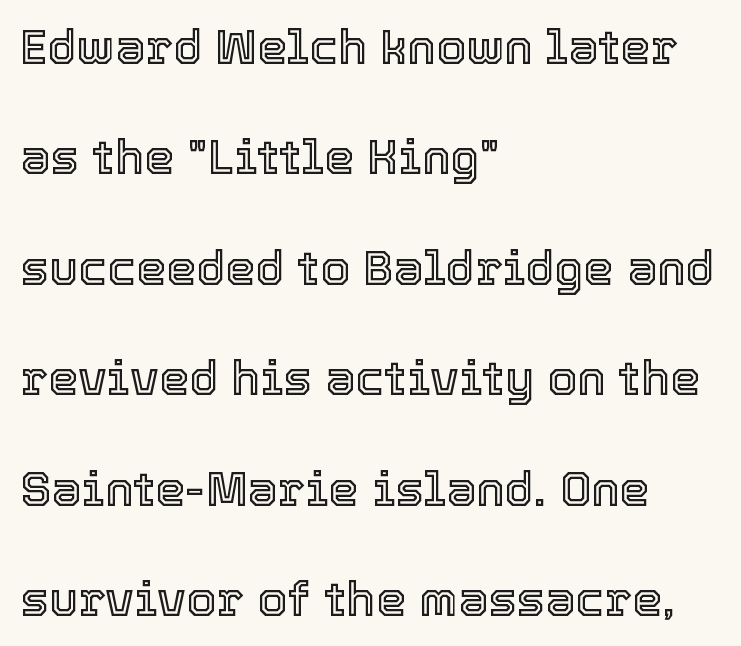
Q: Is the text italic (slanted)? A: No, it is upright.
Q: Is the text underlined? A: No.
Q: How is the paragraph aligned? A: Left-aligned.
Q: Is the spacing between letters normal or unusually wide? A: Normal.
Q: Is the spacing between lines tight, normal or loose? A: Loose.
Q: Width (condensed, normal, or wide)? A: Normal.
Q: x-height? A: Medium.
Q: Monospaced? A: No.
